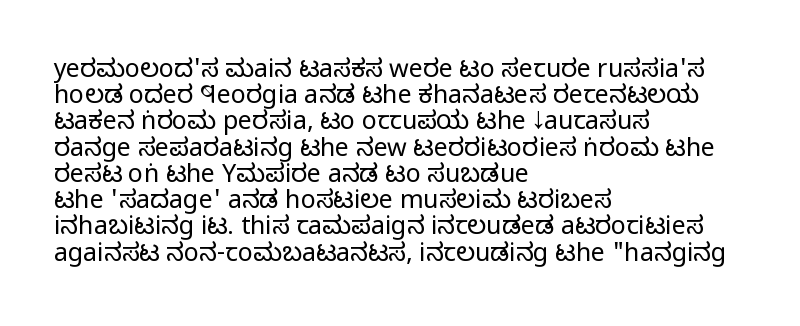
Q: Is the text bold? A: No.
Q: Is the text italic (slanted)? A: No, it is upright.
Q: Is the text underlined? A: No.
Q: How is the paragraph aligned? A: Left-aligned.
Q: Is the spacing between letters normal or unusually wide? A: Normal.
Q: Is the spacing between lines tight, normal or loose? A: Tight.
